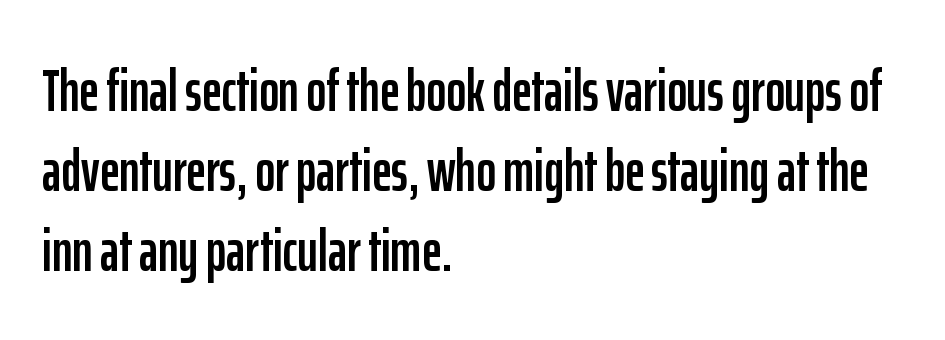
The image shows 60 px condensed sans-serif type, upright; set left-aligned, normal line spacing (1.33x), normal letter spacing, not underlined; low stroke contrast and a medium x-height.
